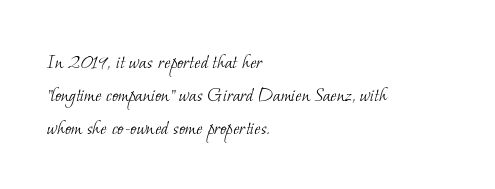
Q: Is the text bold? A: No.
Q: Is the text underlined? A: No.
Q: How is the paragraph aligned? A: Left-aligned.
Q: Is the spacing between letters normal or unusually wide? A: Normal.
Q: Is the spacing between lines tight, normal or loose? A: Normal.
